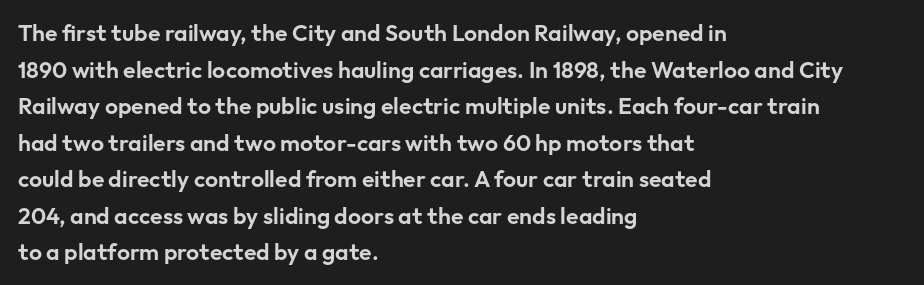
Rendered with straight, roman letterforms. Notice how the passage keeps a crisp vertical edge on the left only. A typesetter would call this leading conventional body-copy spacing. Is the letter spacing exaggerated? No — it looks like the ordinary default.
